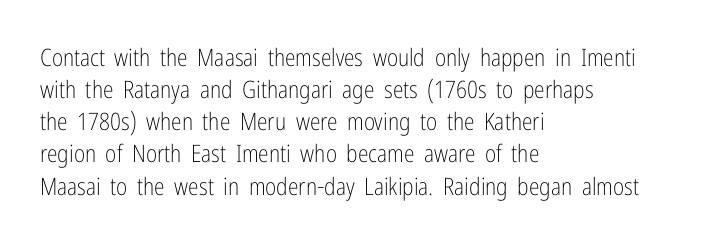
The strip under each line holds only bare page. You could call the tracking neutral — neither tight nor loose. Where is the straight margin? On the left. Upright lettering throughout. The weight tops out at a normal text grade.
